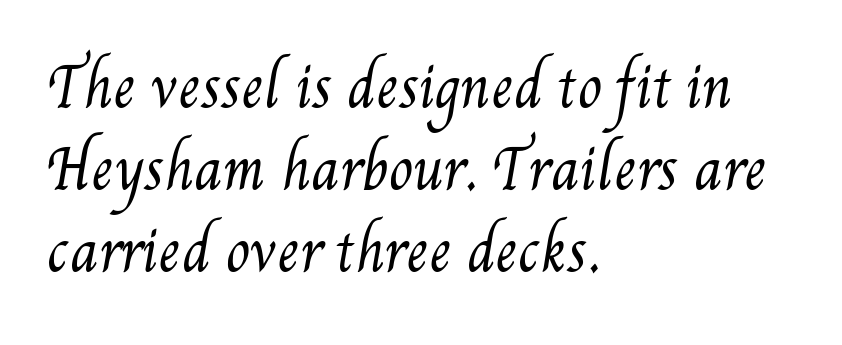
Q: Is the text bold? A: No.
Q: Is the text underlined? A: No.
Q: How is the paragraph aligned? A: Left-aligned.
Q: Is the spacing between letters normal or unusually wide? A: Normal.
Q: Is the spacing between lines tight, normal or loose? A: Normal.
Q: Width (condensed, normal, or wide)? A: Condensed.
Q: Stroke contrast? A: Medium.
Q: x-height? A: Small.
Q: Monospaced? A: No.
